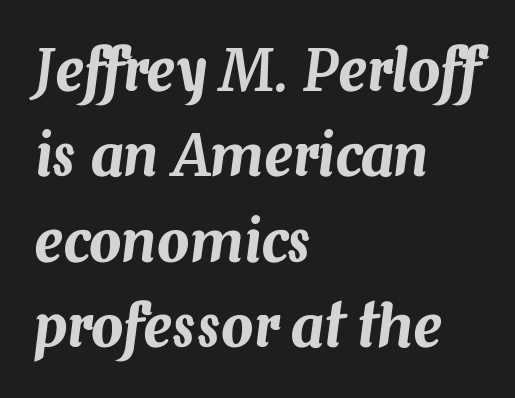
The image shows 57 px text type, italic (leaning right); set left-aligned, normal line spacing (1.5x), normal letter spacing, not underlined; medium stroke contrast and a medium x-height.
